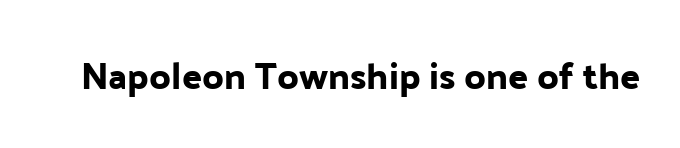
{"serif": "no", "italic": "no", "width": "normal", "stroke_contrast": "low", "x_height": "medium", "monospaced": "no", "underline": "no", "letter_spacing": "normal", "letter_spacing_em": 0.0, "glyph_px": 37}
